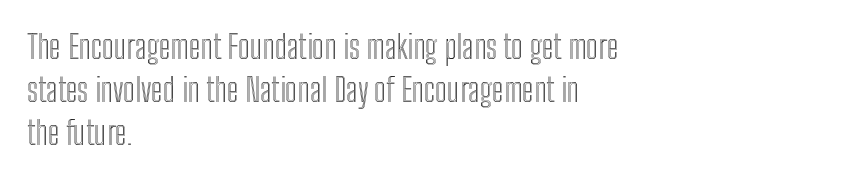
{"italic": "no", "width": "condensed", "x_height": "medium", "monospaced": "no", "underline": "no", "align": "left", "line_spacing": "normal", "line_spacing_ratio": 1.34, "letter_spacing": "normal", "letter_spacing_em": 0.0, "glyph_px": 32}
